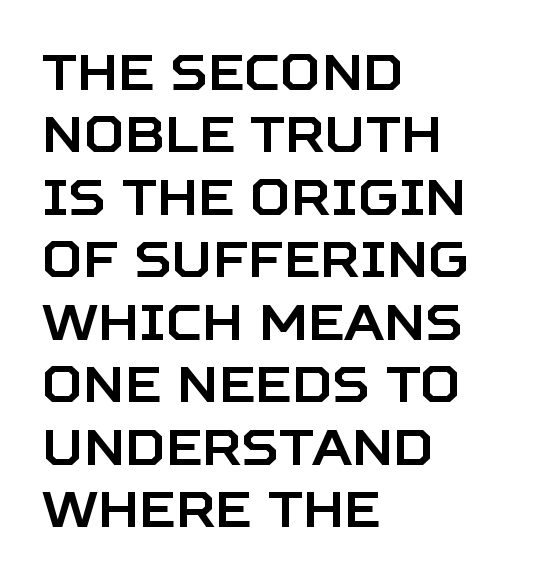
Q: Is the text italic (slanted)? A: No, it is upright.
Q: Is the typeface a serif or a sans-serif typeface? A: Sans-serif.
Q: Is the text underlined? A: No.
Q: How is the paragraph aligned? A: Left-aligned.
Q: Is the spacing between letters normal or unusually wide? A: Normal.
Q: Is the spacing between lines tight, normal or loose? A: Normal.
Q: Width (condensed, normal, or wide)? A: Normal.
Q: Stroke contrast? A: Low.
Q: x-height? A: Large.
Q: Monospaced? A: No.
